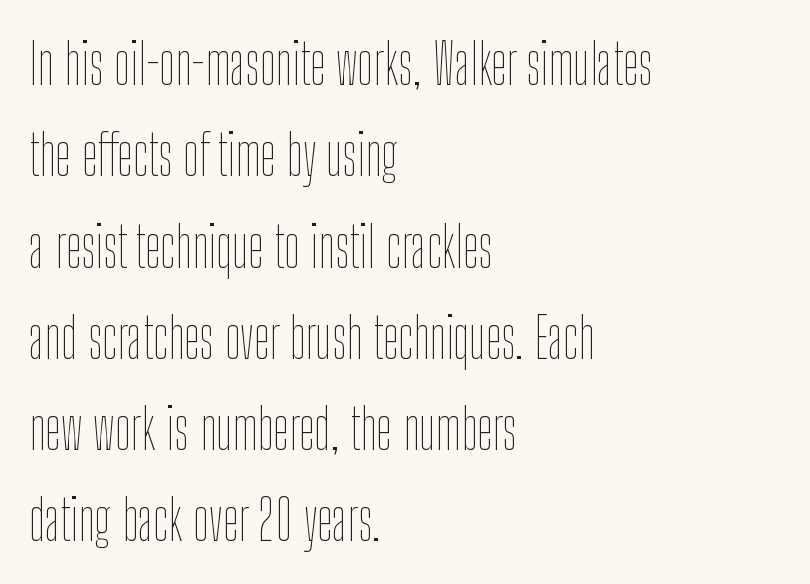
Q: Is the text bold? A: No.
Q: Is the text italic (slanted)? A: No, it is upright.
Q: Is the text underlined? A: No.
Q: How is the paragraph aligned? A: Left-aligned.
Q: Is the spacing between letters normal or unusually wide? A: Normal.
Q: Is the spacing between lines tight, normal or loose? A: Normal.
Q: Width (condensed, normal, or wide)? A: Condensed.
Q: Stroke contrast? A: Low.
Q: x-height? A: Medium.
Q: Monospaced? A: No.
